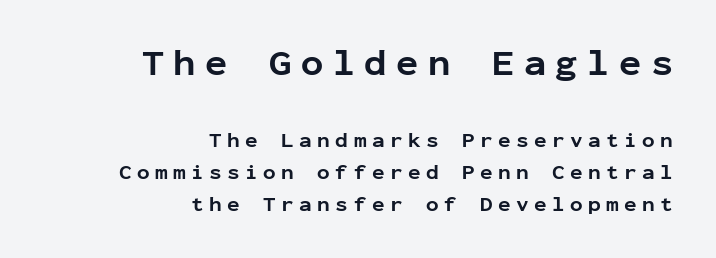
The image shows 37 px bold sans-serif type, upright, monospaced; set right-aligned, normal line spacing (1.51x), unusually wide letter spacing (+0.26 em), not underlined; the first (top) block is 1.76x larger; low stroke contrast and a medium x-height.
